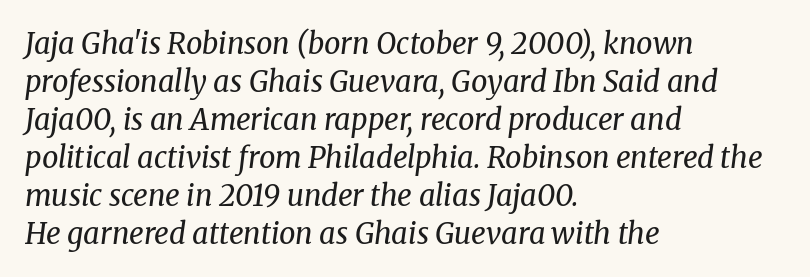
The image shows 29 px regular-weight serif type, italic (leaning right); set left-aligned, normal line spacing (1.31x), normal letter spacing, not underlined; medium stroke contrast and a medium x-height.
